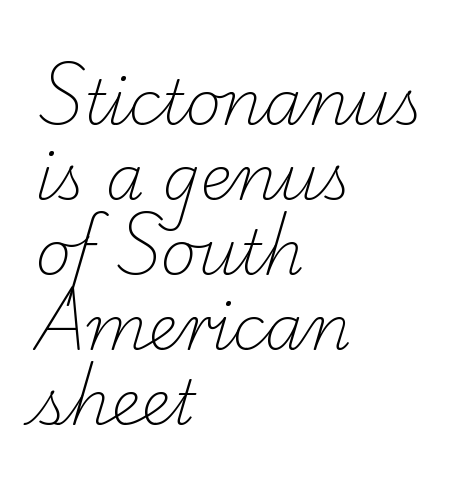
The image shows 62 px light serif type; set left-aligned, line spacing 1.21x, normal letter spacing, not underlined; low stroke contrast and a small x-height.
